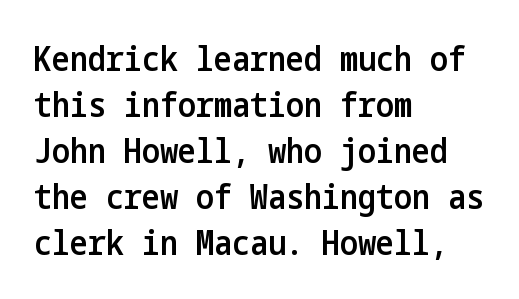
The image shows 34 px semibold, condensed sans-serif type, upright; set left-aligned, normal line spacing (1.35x), normal letter spacing, not underlined; low stroke contrast and a medium x-height.
